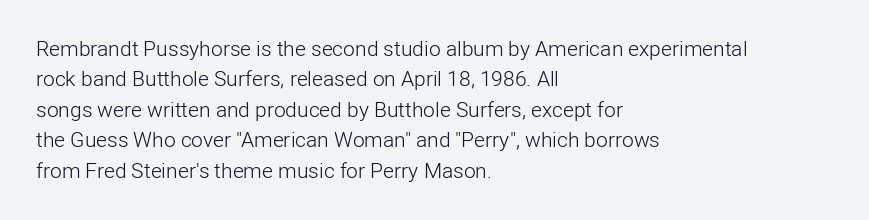
{"italic": "no", "bold": "no", "underline": "no", "align": "left", "line_spacing": "normal", "line_spacing_ratio": 1.45, "letter_spacing": "normal", "letter_spacing_em": 0.0, "glyph_px": 21}
